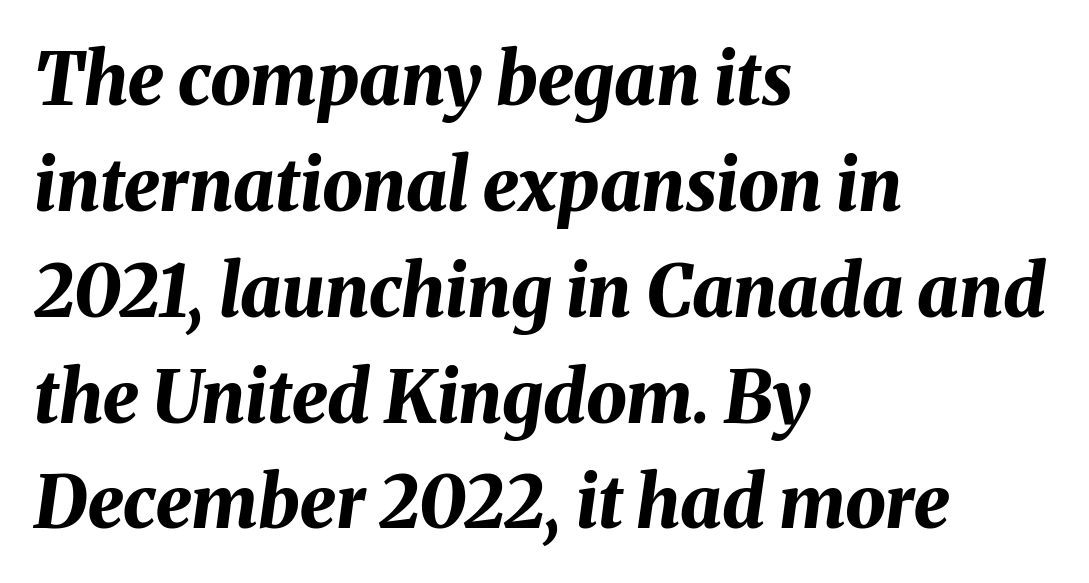
Q: Is the text bold? A: Yes.
Q: Is the text italic (slanted)? A: Yes, it leans right by about 8 degrees.
Q: Is the text underlined? A: No.
Q: How is the paragraph aligned? A: Left-aligned.
Q: Is the spacing between letters normal or unusually wide? A: Normal.
Q: Is the spacing between lines tight, normal or loose? A: Normal.
Q: Width (condensed, normal, or wide)? A: Normal.
Q: Stroke contrast? A: Medium.
Q: x-height? A: Medium.
Q: Monospaced? A: No.
